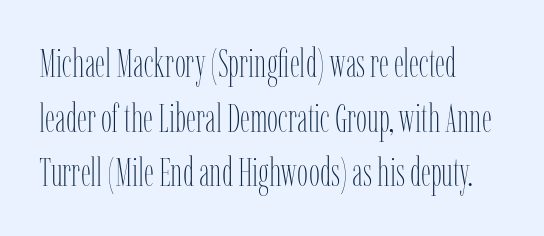
You could not count columns in this text — the font is proportionally spaced. It's the straight-up-and-down kind of type. Nobody touched the tracking dial on this one. This sample keeps an unexceptional amount of space between lines. The baseline area is clear.
